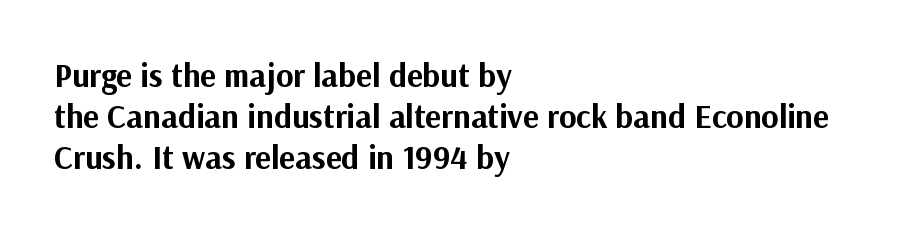
The image shows 33 px bold sans-serif type, upright; set left-aligned, normal line spacing (1.25x), normal letter spacing, not underlined; medium stroke contrast and a medium x-height.
